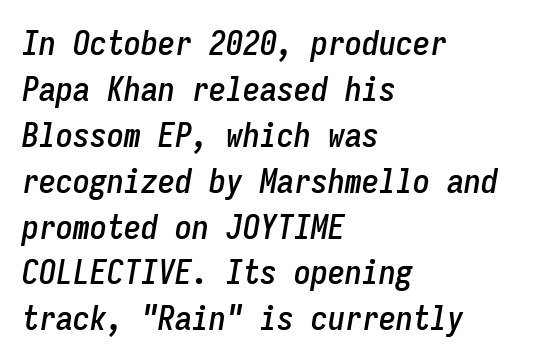
{"italic": "yes", "lean": "right", "slant_degrees": 9, "width": "condensed", "stroke_contrast": "low", "x_height": "medium", "monospaced": "yes", "underline": "no", "align": "left", "line_spacing": "normal", "line_spacing_ratio": 1.35, "letter_spacing": "normal", "letter_spacing_em": 0.0, "glyph_px": 34}
